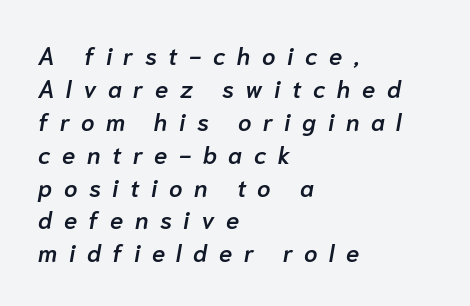
Q: Is the text bold? A: Semi-bold.
Q: Is the text italic (slanted)? A: Yes, it leans right by about 10 degrees.
Q: Is the text underlined? A: No.
Q: How is the paragraph aligned? A: Left-aligned.
Q: Is the spacing between letters normal or unusually wide? A: Unusually wide.
Q: Is the spacing between lines tight, normal or loose? A: Normal.
